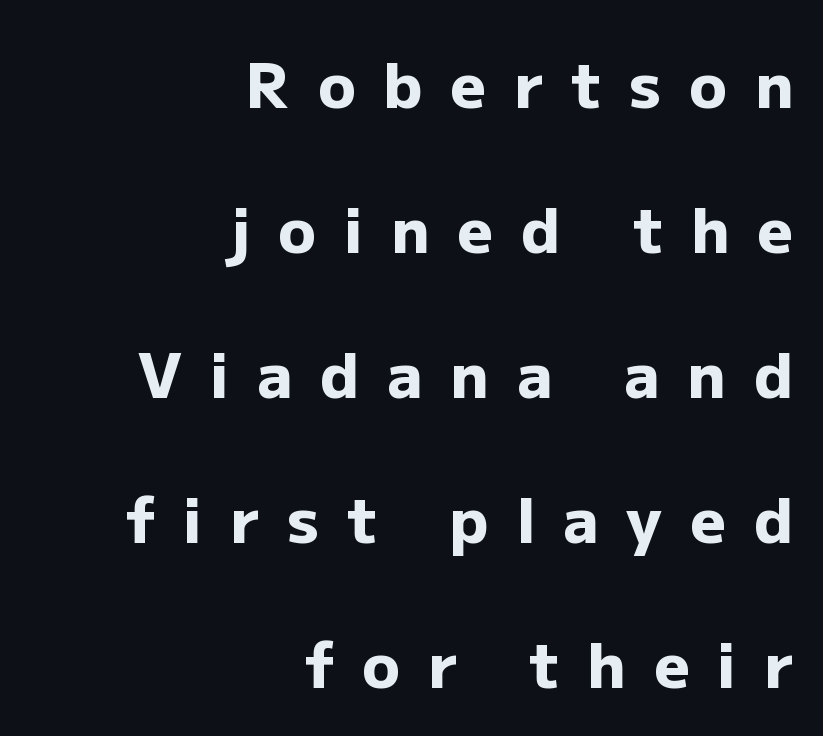
Q: Is the text bold? A: Yes.
Q: Is the text italic (slanted)? A: No, it is upright.
Q: Is the typeface a serif or a sans-serif typeface? A: Sans-serif.
Q: Is the text underlined? A: No.
Q: How is the paragraph aligned? A: Right-aligned.
Q: Is the spacing between letters normal or unusually wide? A: Unusually wide.
Q: Is the spacing between lines tight, normal or loose? A: Loose.
Q: Width (condensed, normal, or wide)? A: Normal.
Q: Stroke contrast? A: Low.
Q: x-height? A: Medium.
Q: Monospaced? A: No.
